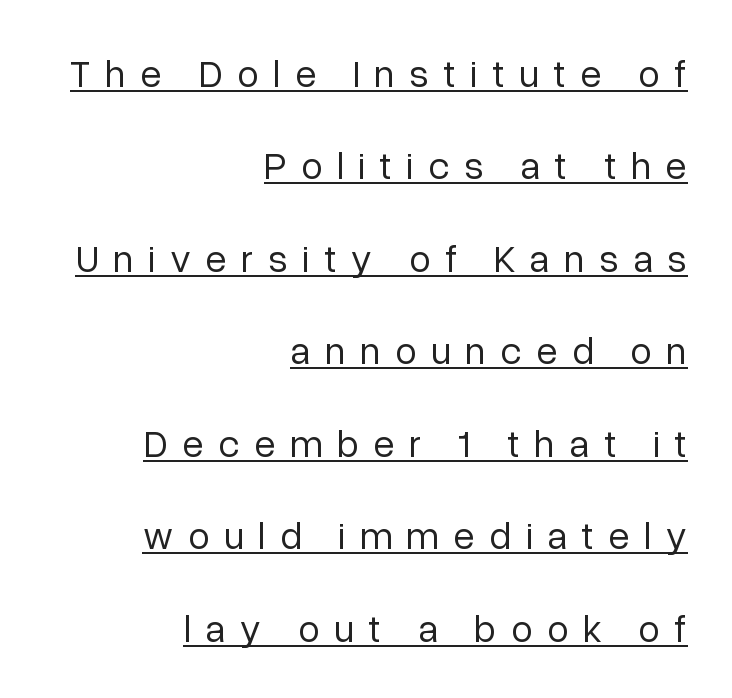
The strokes carry an ordinary text weight at most. Does the leading feel generous? Absolutely, it's lavish. The sample's only ornament is a line tracing under the words. Character widths vary here, with narrow letters taking less room than wide ones.
